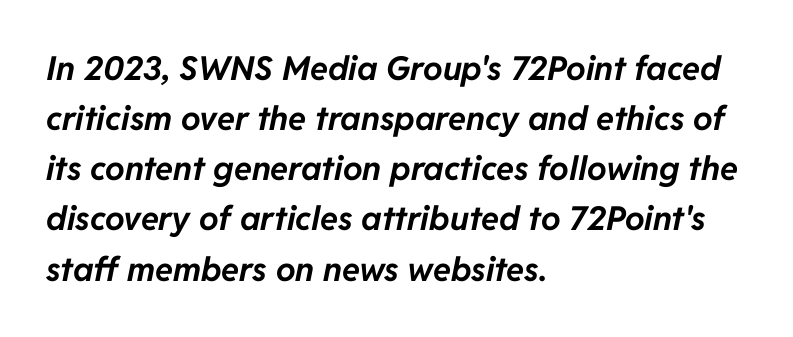
Q: Is the text bold? A: Yes.
Q: Is the text italic (slanted)? A: Yes, it leans right by about 11 degrees.
Q: Is the text underlined? A: No.
Q: How is the paragraph aligned? A: Left-aligned.
Q: Is the spacing between letters normal or unusually wide? A: Normal.
Q: Is the spacing between lines tight, normal or loose? A: Normal.
Q: Width (condensed, normal, or wide)? A: Normal.
Q: Stroke contrast? A: Low.
Q: x-height? A: Medium.
Q: Monospaced? A: No.
